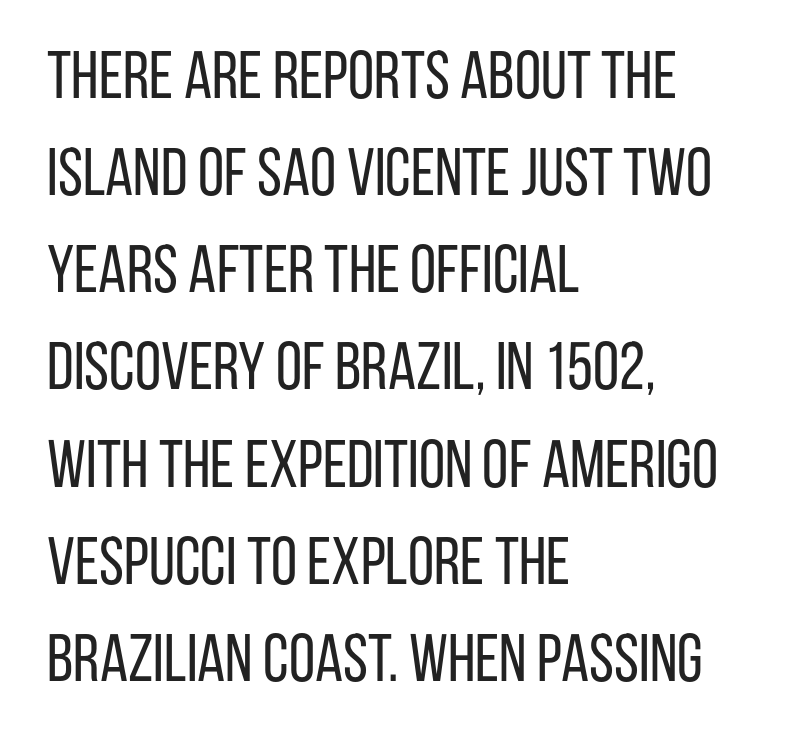
{"serif": "no", "italic": "no", "bold": "no", "weight": "regular", "width": "condensed", "stroke_contrast": "low", "x_height": "large", "monospaced": "no", "underline": "no", "align": "left", "line_spacing": "normal", "line_spacing_ratio": 1.45, "letter_spacing": "normal", "letter_spacing_em": 0.0, "glyph_px": 67}
